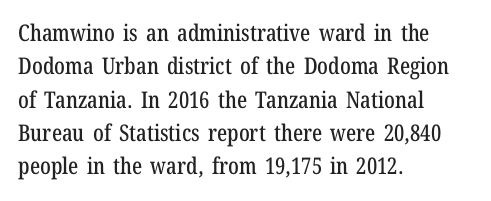
The rendering uses a moderate line-height, typical for paragraphs. These lines were composed using upright roman letters. The gaps between neighbouring characters are ordinary and unremarkable. Has an underline been added? It has not. Line starts are locked; line ends wander.
